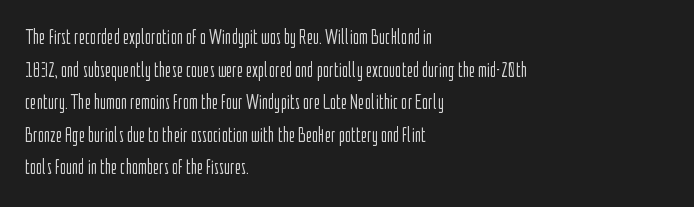
Q: Is the text bold? A: No.
Q: Is the text italic (slanted)? A: No, it is upright.
Q: Is the text underlined? A: No.
Q: How is the paragraph aligned? A: Left-aligned.
Q: Is the spacing between letters normal or unusually wide? A: Normal.
Q: Is the spacing between lines tight, normal or loose? A: Normal.
